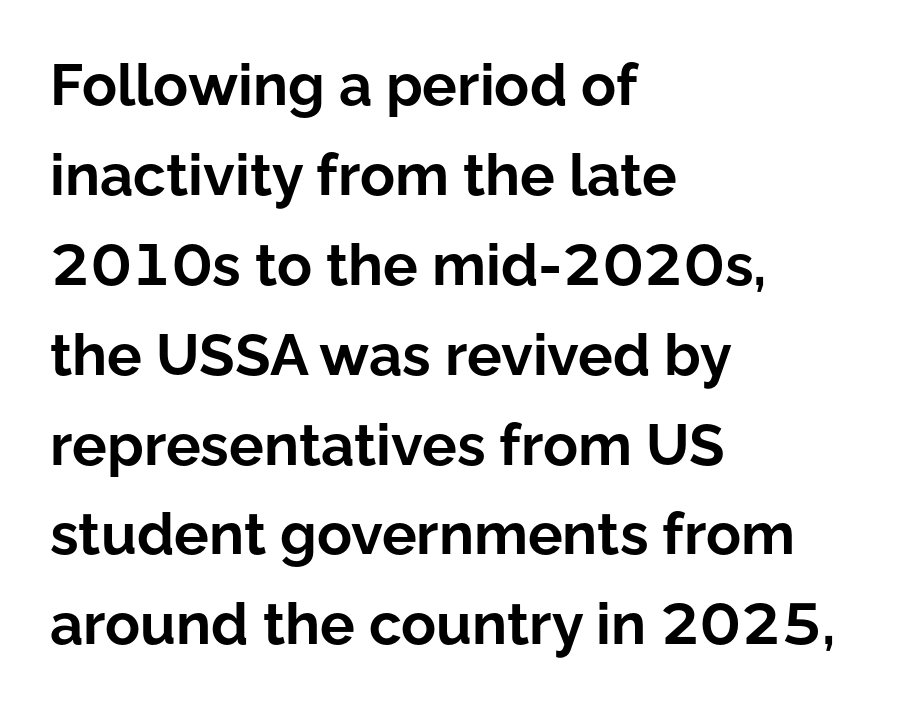
{"serif": "no", "italic": "no", "bold": "yes", "weight": "bold", "width": "normal", "stroke_contrast": "low", "x_height": "medium", "monospaced": "no", "underline": "no", "align": "left", "line_spacing": "normal", "line_spacing_ratio": 1.55, "letter_spacing": "normal", "letter_spacing_em": 0.0, "glyph_px": 58}
